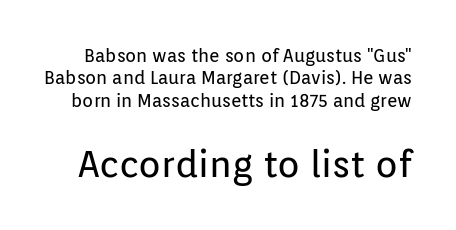
The image shows 37 px regular-weight sans-serif type, upright; set line spacing 1.24x, normal letter spacing, not underlined; the second (bottom) block is 2.06x larger; low stroke contrast and a medium x-height.
